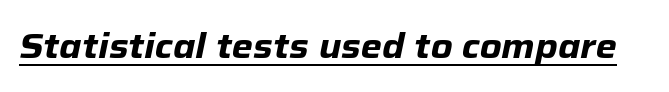
The image shows 34 px heavy type, italic (leaning right); set normal letter spacing, underlined; low stroke contrast and a medium x-height.
